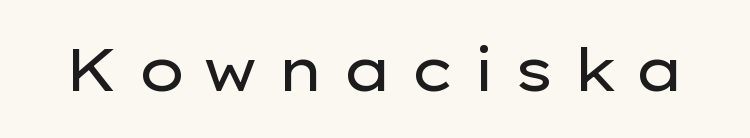
A bare baseline throughout the passage. You could not count columns in this text — the font is proportionally spaced. No feet cap the strokes, marking this as sans-serif type. No italicization has been applied; the sample stays upright. Stroke mass is kept to a normal reading level or below. Substantial extra tracking has been applied to these lines.
